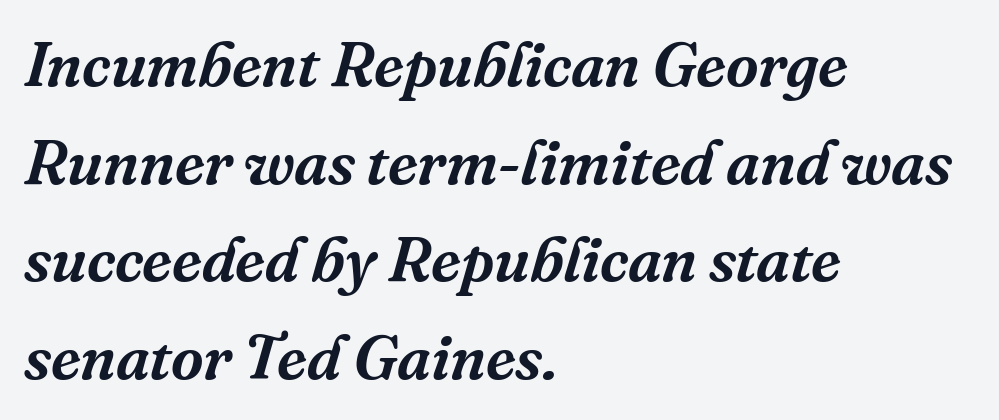
Q: Is the text italic (slanted)? A: Yes, it leans right by about 16 degrees.
Q: Is the typeface a serif or a sans-serif typeface? A: Serif.
Q: Is the text underlined? A: No.
Q: How is the paragraph aligned? A: Left-aligned.
Q: Is the spacing between letters normal or unusually wide? A: Normal.
Q: Is the spacing between lines tight, normal or loose? A: Normal.
Q: Width (condensed, normal, or wide)? A: Normal.
Q: Stroke contrast? A: Medium.
Q: x-height? A: Medium.
Q: Monospaced? A: No.
